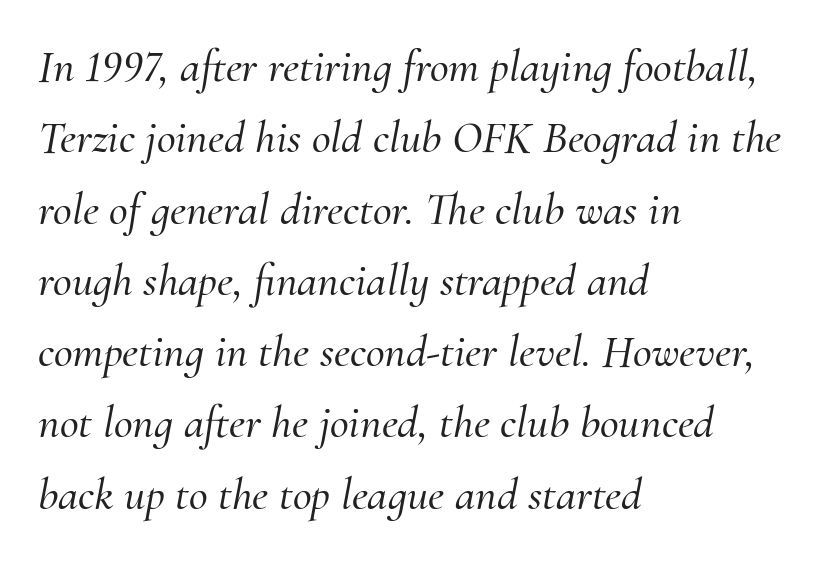
The image shows 46 px serif type, italic (leaning right); set left-aligned, normal line spacing (1.55x), normal letter spacing, not underlined; medium stroke contrast and a small x-height.
